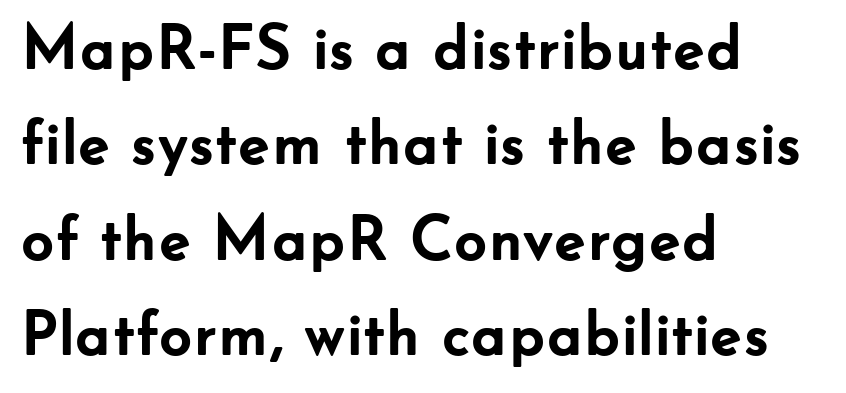
The image shows 64 px semibold sans-serif type, upright; set left-aligned, normal line spacing (1.49x), normal letter spacing, not underlined; low stroke contrast and a small x-height.
